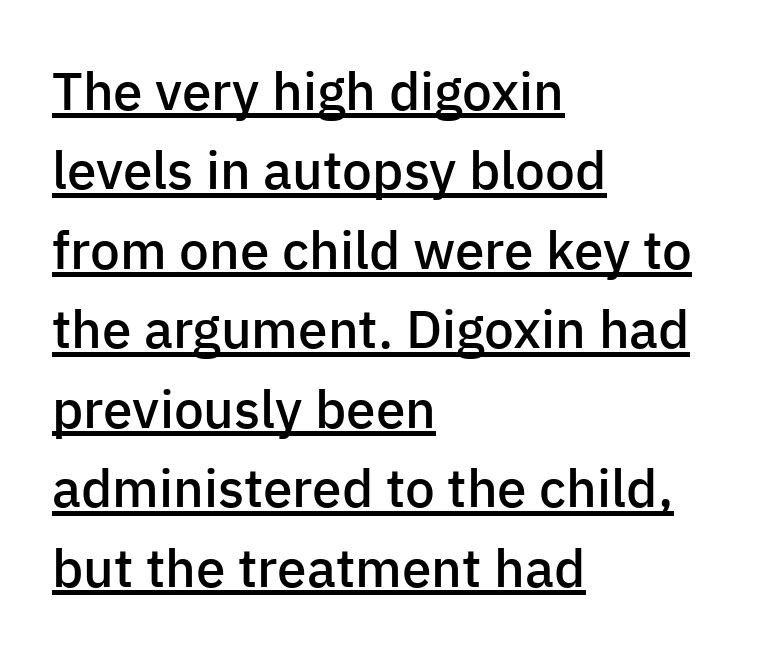
Q: Is the text bold? A: Semi-bold.
Q: Is the text italic (slanted)? A: No, it is upright.
Q: Is the typeface a serif or a sans-serif typeface? A: Sans-serif.
Q: Is the text underlined? A: Yes.
Q: How is the paragraph aligned? A: Left-aligned.
Q: Is the spacing between letters normal or unusually wide? A: Normal.
Q: Is the spacing between lines tight, normal or loose? A: Normal.
Q: Width (condensed, normal, or wide)? A: Normal.
Q: Stroke contrast? A: Low.
Q: x-height? A: Medium.
Q: Monospaced? A: No.
